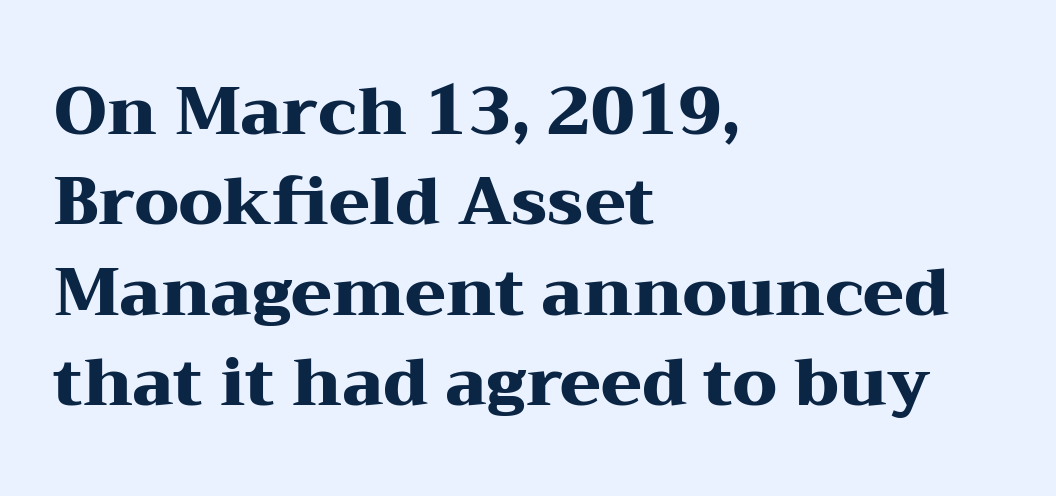
Q: Is the text bold? A: Yes.
Q: Is the text italic (slanted)? A: No, it is upright.
Q: Is the typeface a serif or a sans-serif typeface? A: Serif.
Q: Is the text underlined? A: No.
Q: How is the paragraph aligned? A: Left-aligned.
Q: Is the spacing between letters normal or unusually wide? A: Normal.
Q: Is the spacing between lines tight, normal or loose? A: Normal.
Q: Width (condensed, normal, or wide)? A: Wide.
Q: Stroke contrast? A: Medium.
Q: x-height? A: Medium.
Q: Monospaced? A: No.
